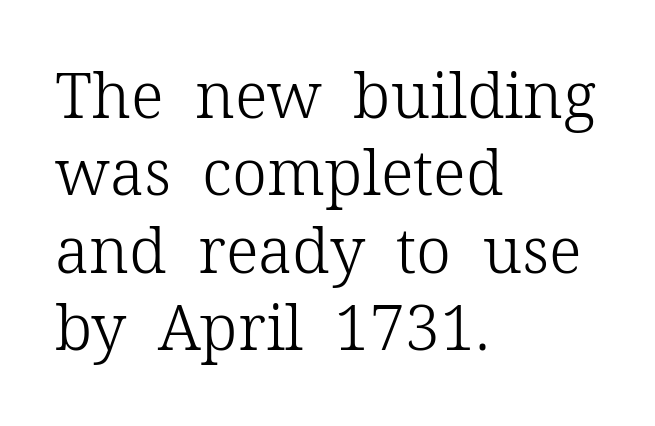
A roman cut, with each character standing at attention. Any mark beneath the type? The region is blank. Caption: multi-line text, flush left, ragged right. These glyphs show unthickened strokes, regular width or finer.
